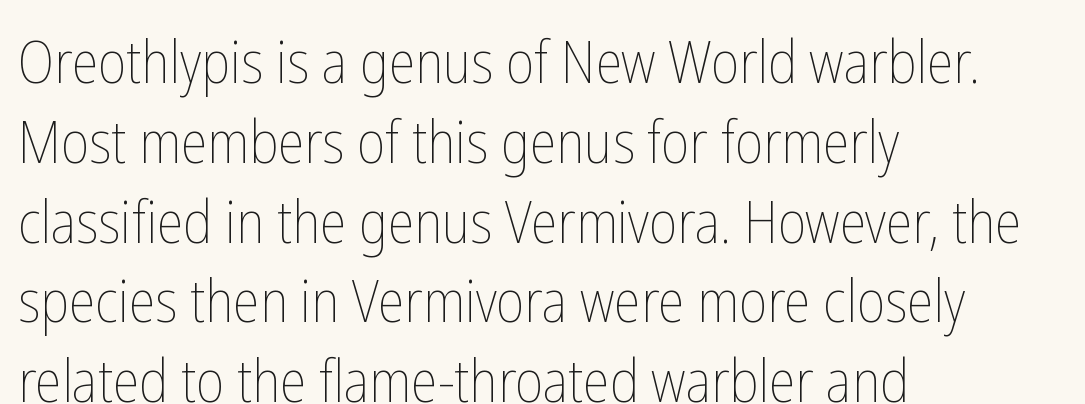
The image shows 60 px thin, condensed type, upright; set left-aligned, normal line spacing (1.33x), normal letter spacing, not underlined; low stroke contrast and a medium x-height.
